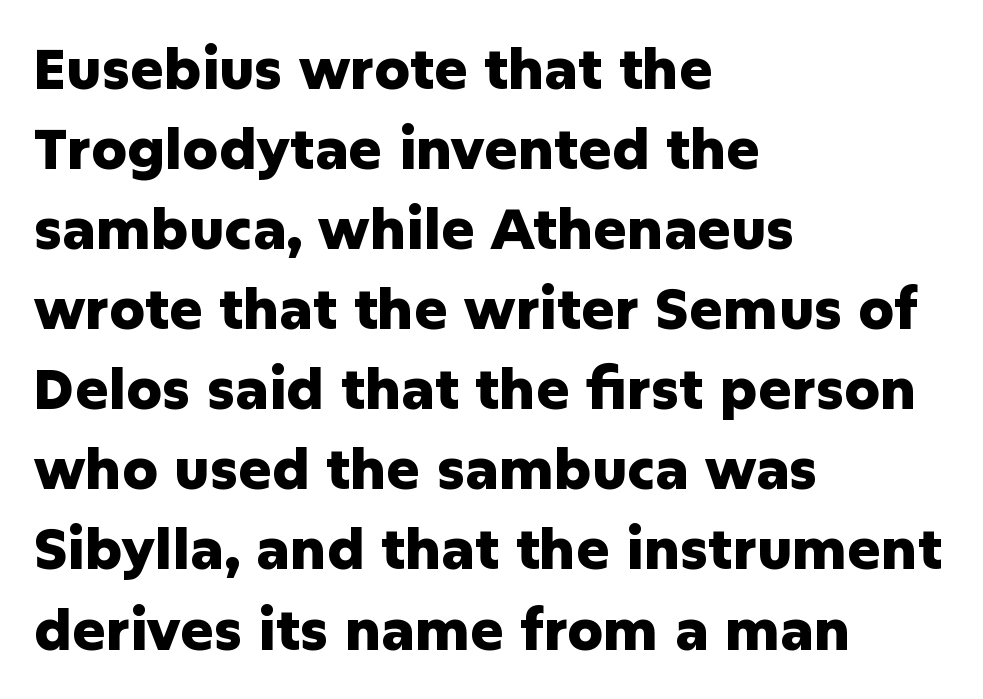
These words are printed bold, with thick strokes throughout. I'd call this a sans setting — the letters go barefoot. A classic flush-left, rag-right setting is used for this passage. Proportional: the letters do not fall into vertical columns. The letters stand upright; this is a roman face. There is no visible air inserted between adjacent glyphs.
